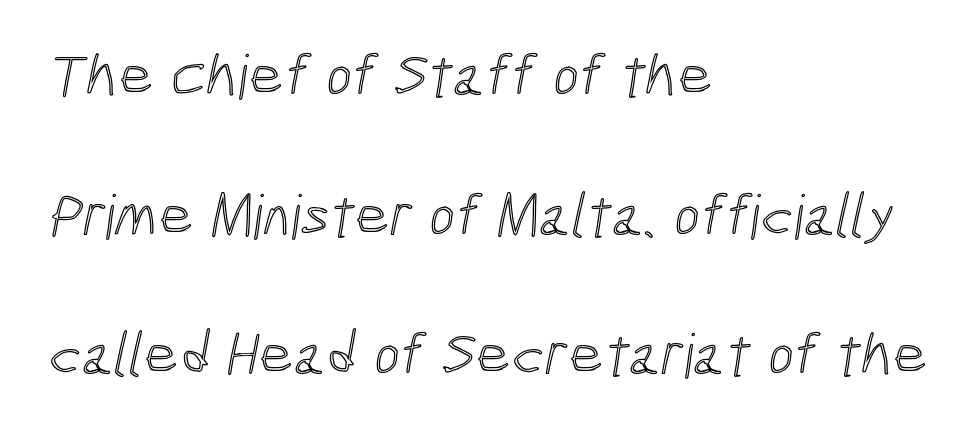
The image shows 61 px condensed type; set left-aligned, loose line spacing (2.29x), normal letter spacing, not underlined; a medium x-height.
